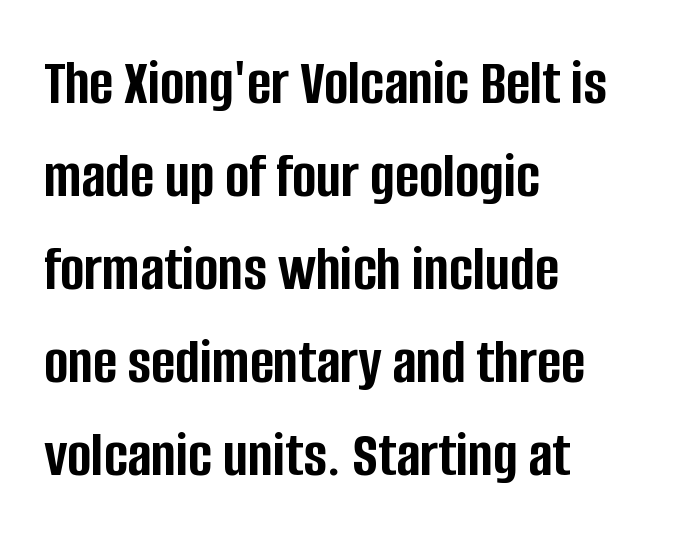
The image shows 65 px semibold, condensed sans-serif type, upright; set left-aligned, normal line spacing (1.43x), normal letter spacing, not underlined; low stroke contrast and a large x-height.
